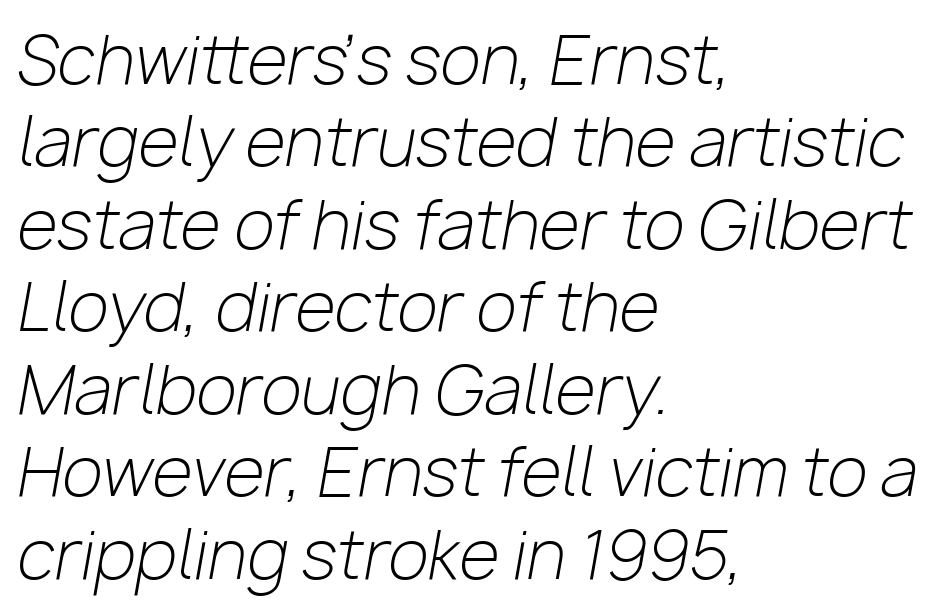
{"italic": "yes", "lean": "right", "slant_degrees": 10, "bold": "no", "weight": "light", "width": "normal", "stroke_contrast": "low", "x_height": "medium", "monospaced": "no", "underline": "no", "align": "left", "line_spacing": "normal", "line_spacing_ratio": 1.25, "letter_spacing": "normal", "letter_spacing_em": 0.0, "glyph_px": 66}
